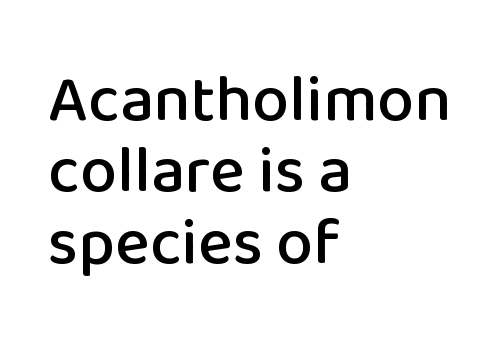
The image shows 66 px sans-serif type, upright; set left-aligned, tight line spacing (1.08x), normal letter spacing, not underlined; low stroke contrast and a medium x-height.
